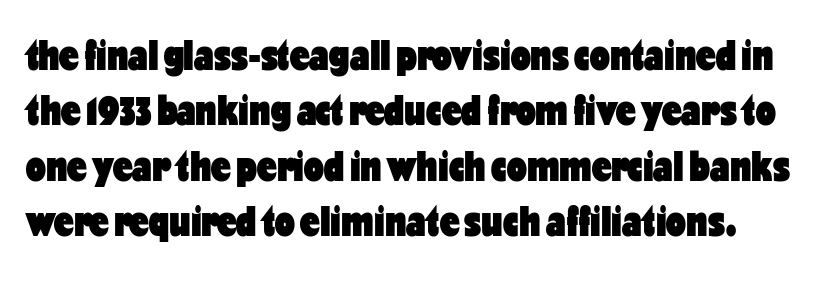
The image shows 44 px heavy, condensed sans-serif type, upright; set normal line spacing (1.26x), normal letter spacing, not underlined; low stroke contrast and a medium x-height.
